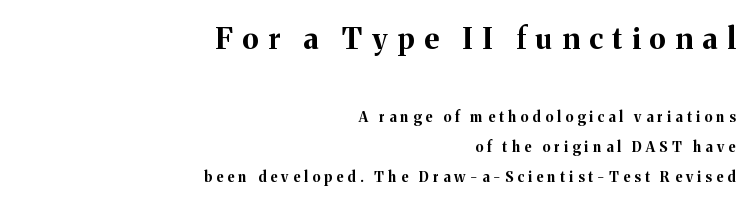
{"serif": "yes", "italic": "no", "bold": "yes", "weight": "bold", "width": "normal", "stroke_contrast": "medium", "x_height": "medium", "monospaced": "no", "underline": "no", "align": "right", "line_spacing": "loose", "line_spacing_ratio": 2.16, "letter_spacing": "wide", "letter_spacing_em": 0.31, "larger_block": "first", "size_ratio": 2.14, "glyph_px": 30}
